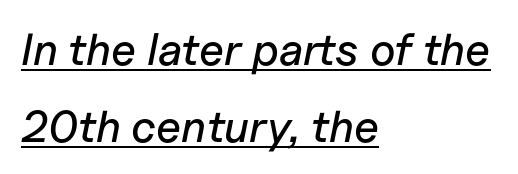
Would a proofreader flag this as italicized? Yes. Glance below the letters and you will spot a drawn line. Which margin do the lines hug? The left one — the right edge is uneven. The horizontal fit of the characters is conventional and even.
